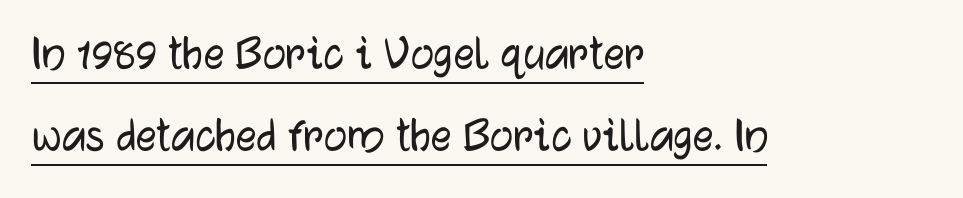
The image shows 52 px sans-serif type, upright; set left-aligned, normal line spacing (1.58x), normal letter spacing, underlined; low stroke contrast and a medium x-height.
